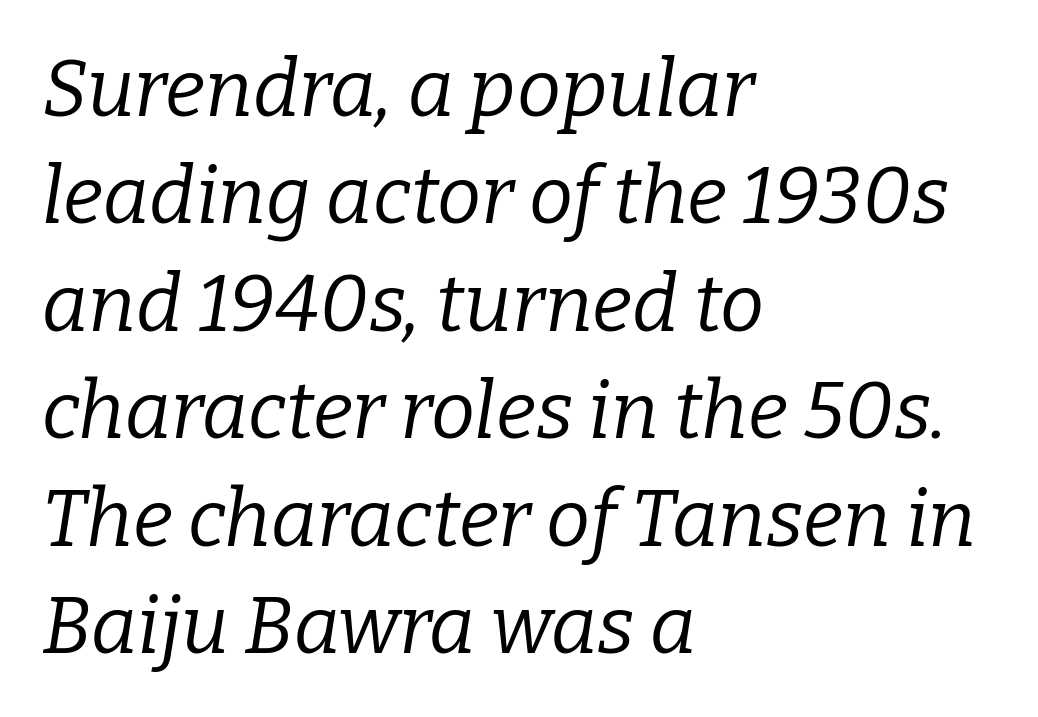
The image shows 79 px regular-weight serif type, italic (leaning right); set left-aligned, normal line spacing (1.36x), normal letter spacing, not underlined; low stroke contrast and a medium x-height.
